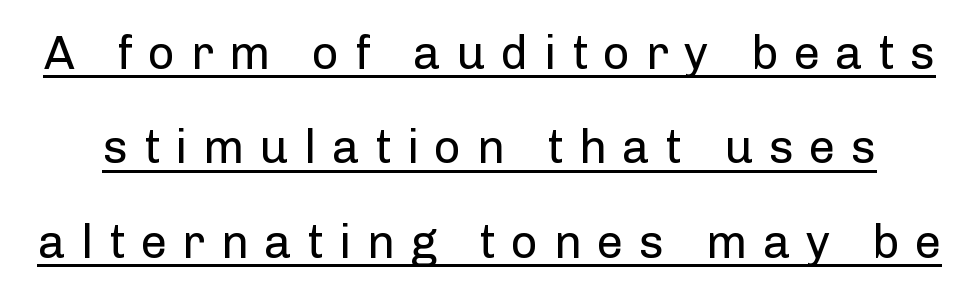
{"serif": "no", "italic": "no", "bold": "no", "weight": "regular", "width": "normal", "stroke_contrast": "low", "x_height": "medium", "monospaced": "no", "underline": "yes", "line_spacing": "loose", "line_spacing_ratio": 2.01, "letter_spacing": "wide", "letter_spacing_em": 0.33, "glyph_px": 47}
